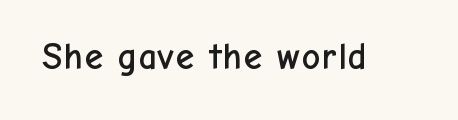
{"serif": "no", "italic": "no", "width": "normal", "stroke_contrast": "low", "x_height": "medium", "monospaced": "no", "underline": "no", "letter_spacing": "normal", "letter_spacing_em": 0.0, "glyph_px": 37}
